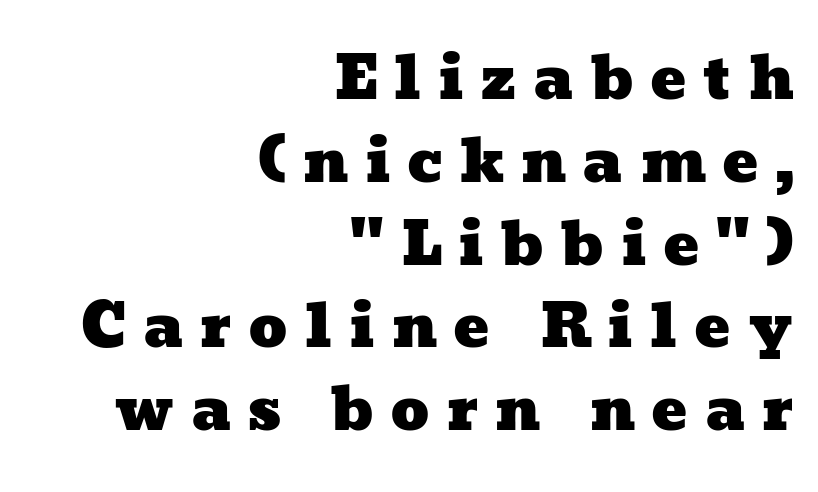
The image shows 60 px wide type; set right-aligned, normal line spacing (1.38x), unusually wide letter spacing (+0.27 em), not underlined; low stroke contrast and a medium x-height.
